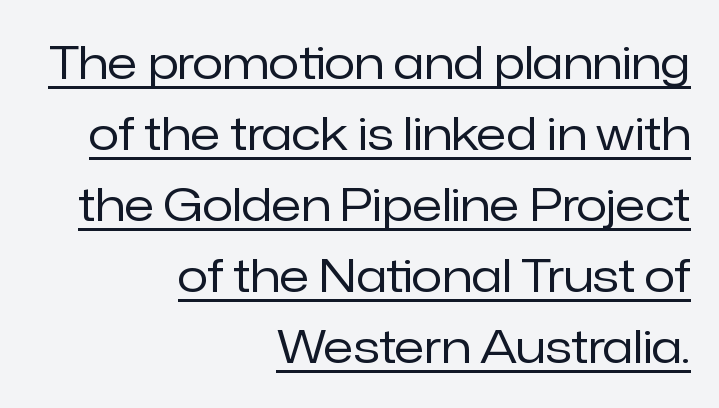
{"serif": "no", "italic": "no", "bold": "no", "weight": "regular", "width": "normal", "stroke_contrast": "low", "x_height": "medium", "monospaced": "no", "underline": "yes", "align": "right", "line_spacing": "normal", "line_spacing_ratio": 1.58, "letter_spacing": "normal", "letter_spacing_em": 0.0, "glyph_px": 45}
